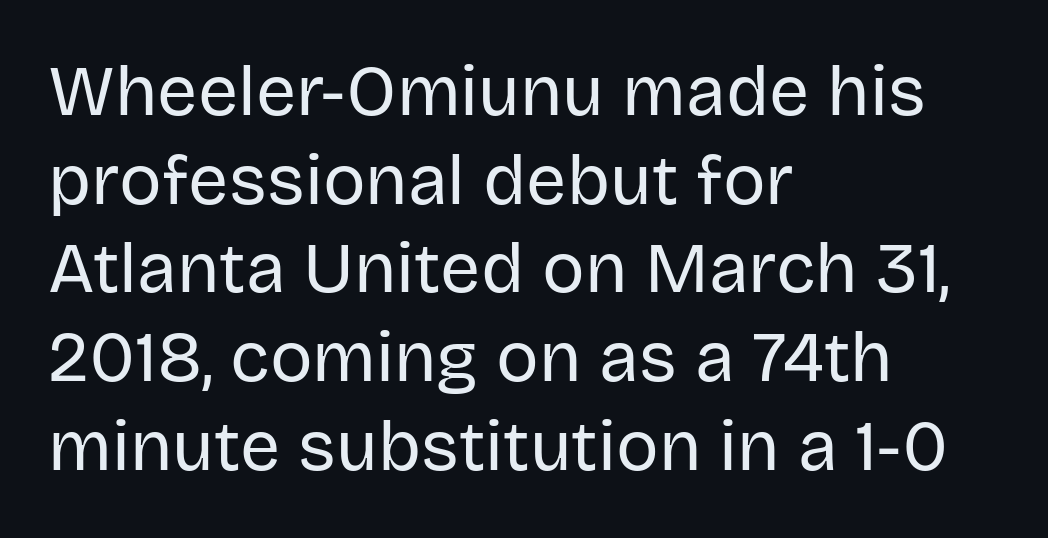
The passage shown stacks its lines at a standard gap. A sans-serif font was chosen for this passage. A classic flush-left, rag-right setting is used for this passage. A typesetter would call this zero additional tracking. The letters stand upright; this is a roman face.
